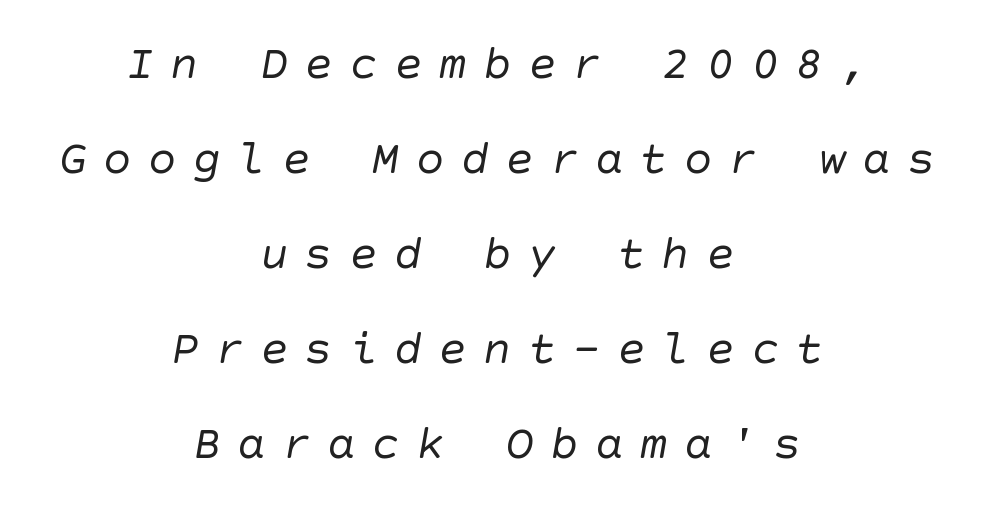
{"serif": "no", "bold": "no", "weight": "regular", "width": "normal", "stroke_contrast": "low", "x_height": "large", "underline": "no", "align": "center", "line_spacing": "loose", "line_spacing_ratio": 2.02, "letter_spacing": "wide", "letter_spacing_em": 0.35, "glyph_px": 47}
